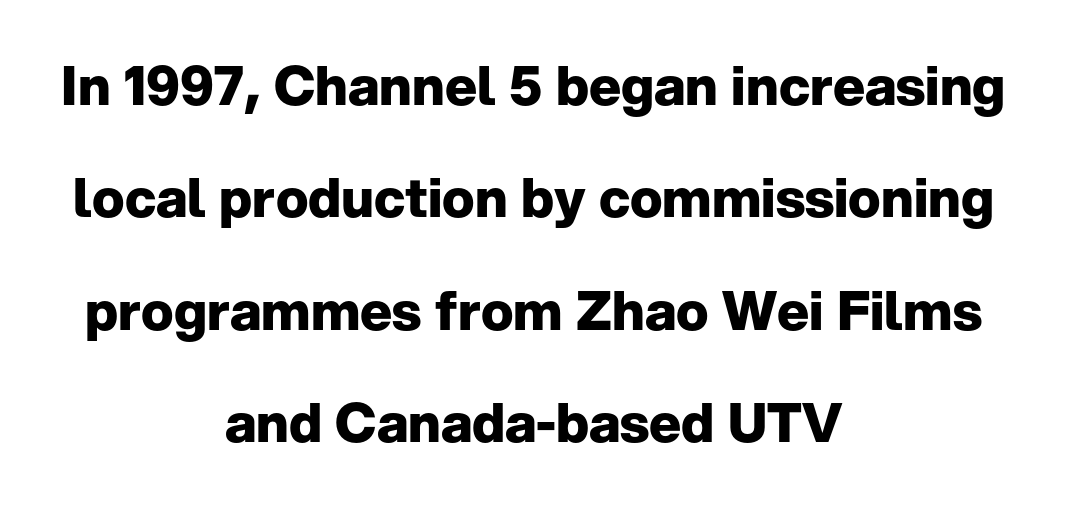
Q: Is the text bold? A: Yes.
Q: Is the text italic (slanted)? A: No, it is upright.
Q: Is the typeface a serif or a sans-serif typeface? A: Sans-serif.
Q: Is the text underlined? A: No.
Q: How is the paragraph aligned? A: Centered.
Q: Is the spacing between letters normal or unusually wide? A: Normal.
Q: Is the spacing between lines tight, normal or loose? A: Loose.
Q: Width (condensed, normal, or wide)? A: Normal.
Q: Stroke contrast? A: Low.
Q: x-height? A: Medium.
Q: Monospaced? A: No.
